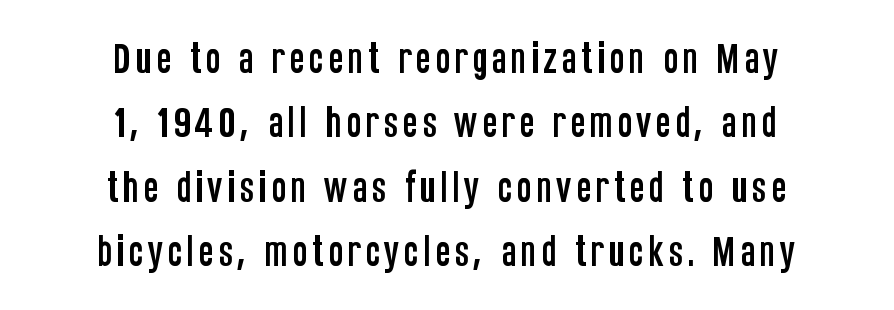
The image shows 35 px condensed sans-serif type, upright; set centered, line spacing 1.84x, not underlined; low stroke contrast and a large x-height.
